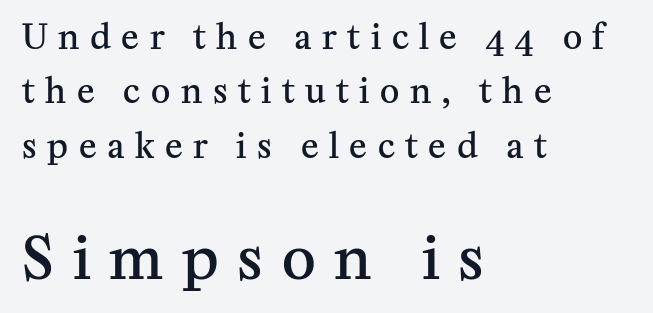
{"serif": "yes", "italic": "no", "bold": "semi", "weight": "semibold", "width": "normal", "stroke_contrast": "medium", "x_height": "medium", "monospaced": "no", "underline": "no", "align": "left", "line_spacing": "normal", "line_spacing_ratio": 1.65, "letter_spacing": "wide", "letter_spacing_em": 0.32, "larger_block": "second", "size_ratio": 1.76, "glyph_px": 58}
